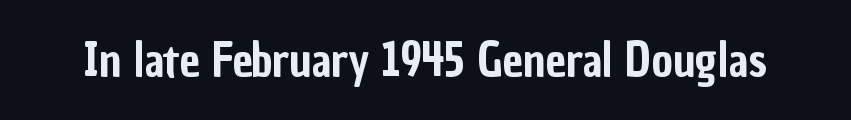
{"serif": "no", "italic": "no", "width": "condensed", "stroke_contrast": "low", "x_height": "medium", "monospaced": "no", "underline": "no", "letter_spacing": "normal", "letter_spacing_em": 0.0, "glyph_px": 46}
